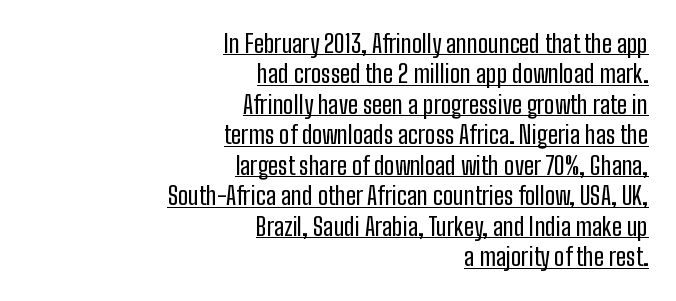
A continuous stroke trails under the words, as in a hyperlink. A typesetter would call this zero additional tracking. Rendered with straight, roman letterforms. This rendering uses right alignment, leaving the left contour irregular.
